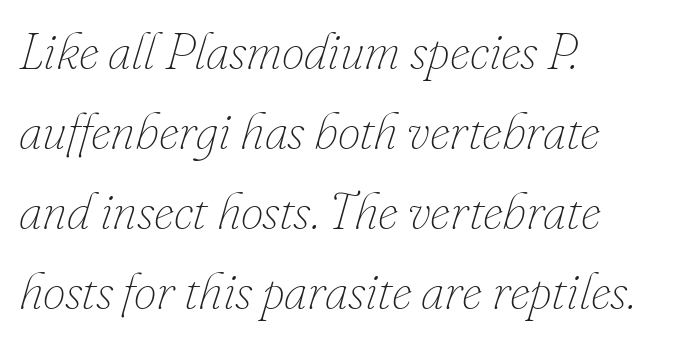
Q: Is the text bold? A: No.
Q: Is the text italic (slanted)? A: Yes, it leans right by about 16 degrees.
Q: Is the text underlined? A: No.
Q: How is the paragraph aligned? A: Left-aligned.
Q: Is the spacing between letters normal or unusually wide? A: Normal.
Q: Is the spacing between lines tight, normal or loose? A: Normal.
Q: Width (condensed, normal, or wide)? A: Normal.
Q: Stroke contrast? A: Low.
Q: x-height? A: Small.
Q: Monospaced? A: No.
